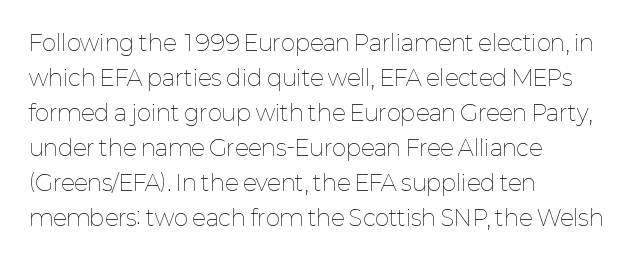
{"italic": "no", "bold": "no", "underline": "no", "align": "left", "line_spacing": "normal", "line_spacing_ratio": 1.59, "letter_spacing": "normal", "letter_spacing_em": 0.0, "glyph_px": 22}
